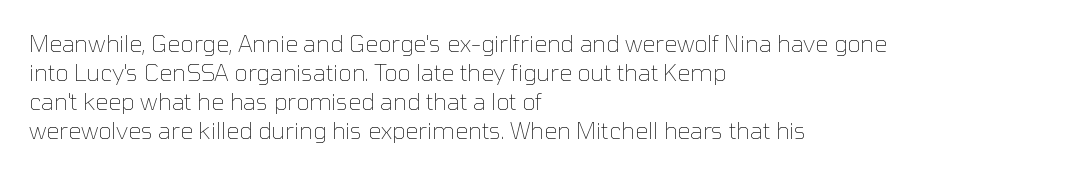
Q: Is the text bold? A: No.
Q: Is the text italic (slanted)? A: No, it is upright.
Q: Is the text underlined? A: No.
Q: How is the paragraph aligned? A: Left-aligned.
Q: Is the spacing between letters normal or unusually wide? A: Normal.
Q: Is the spacing between lines tight, normal or loose? A: Normal.
